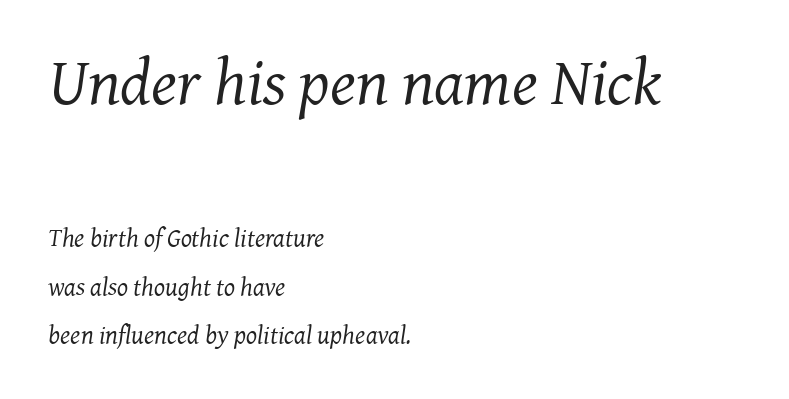
Unmarked baselines from the first word to the last. Reading top to bottom, the characters get smaller at the block break. The specimen reads as italic at a glance. Does extra space separate the letters? No, they use regular spacing.
